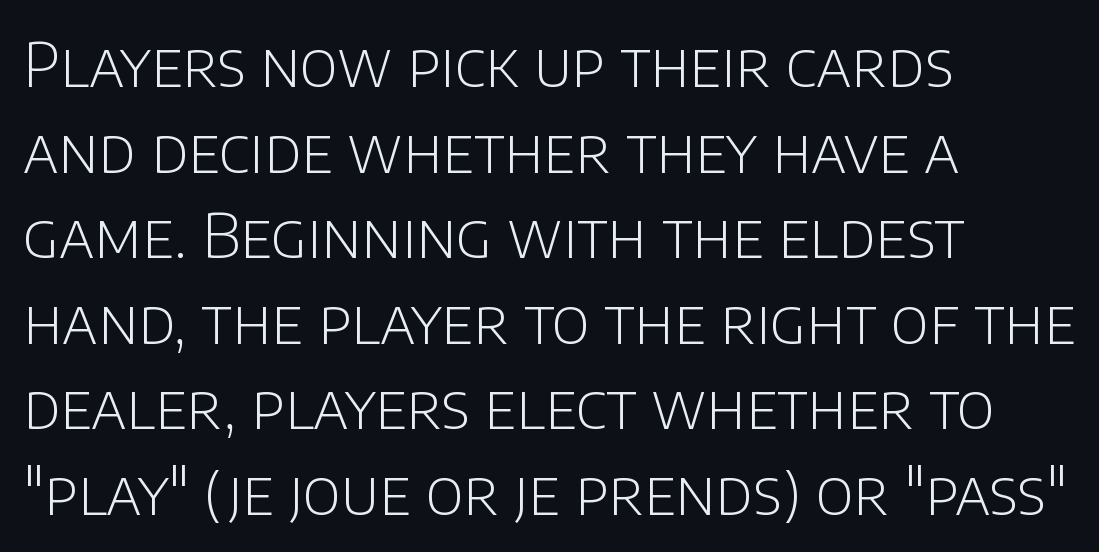
The image shows 62 px light sans-serif type, upright; set left-aligned, normal line spacing (1.38x), normal letter spacing, not underlined; low stroke contrast and a large x-height.
